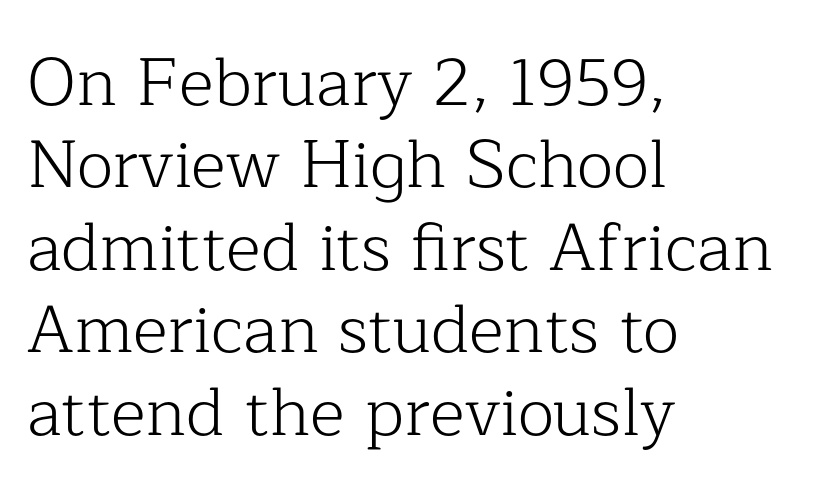
Q: Is the text bold? A: No.
Q: Is the text italic (slanted)? A: No, it is upright.
Q: Is the typeface a serif or a sans-serif typeface? A: Serif.
Q: Is the text underlined? A: No.
Q: How is the paragraph aligned? A: Left-aligned.
Q: Is the spacing between letters normal or unusually wide? A: Normal.
Q: Width (condensed, normal, or wide)? A: Normal.
Q: Stroke contrast? A: Low.
Q: x-height? A: Medium.
Q: Monospaced? A: No.
